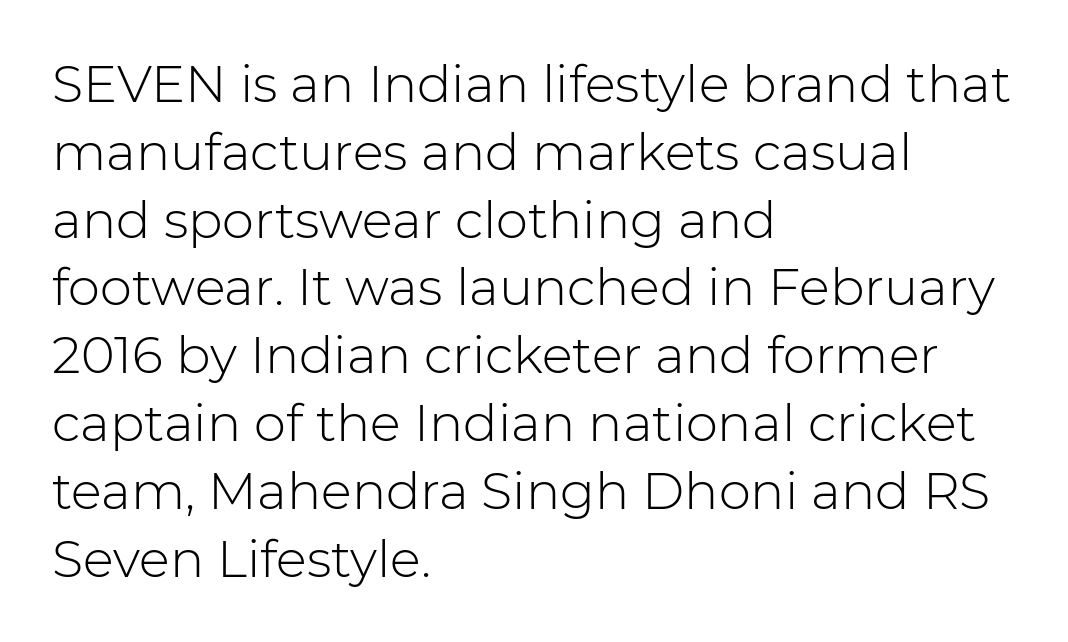
The lines in this sample share a left origin and differ only in where they stop. Tall strokes in this sample are plumb rather than angled. Letters rest on an invisible, unmarked baseline. Note the varied advance widths — an 'i' is clearly narrower than an 'm'.
